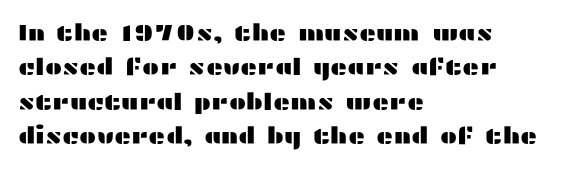
Q: Is the text italic (slanted)? A: No, it is upright.
Q: Is the text underlined? A: No.
Q: How is the paragraph aligned? A: Left-aligned.
Q: Is the spacing between letters normal or unusually wide? A: Normal.
Q: Is the spacing between lines tight, normal or loose? A: Normal.
